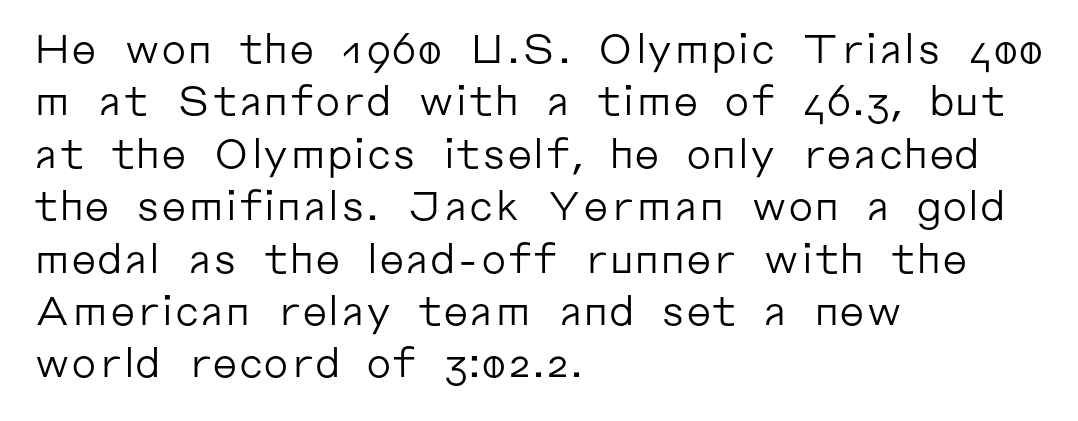
Q: Is the text bold? A: No.
Q: Is the text italic (slanted)? A: No, it is upright.
Q: Is the typeface a serif or a sans-serif typeface? A: Sans-serif.
Q: Is the text underlined? A: No.
Q: How is the paragraph aligned? A: Left-aligned.
Q: Is the spacing between letters normal or unusually wide? A: Normal.
Q: Is the spacing between lines tight, normal or loose? A: Normal.
Q: Width (condensed, normal, or wide)? A: Normal.
Q: Stroke contrast? A: Low.
Q: x-height? A: Medium.
Q: Monospaced? A: No.
